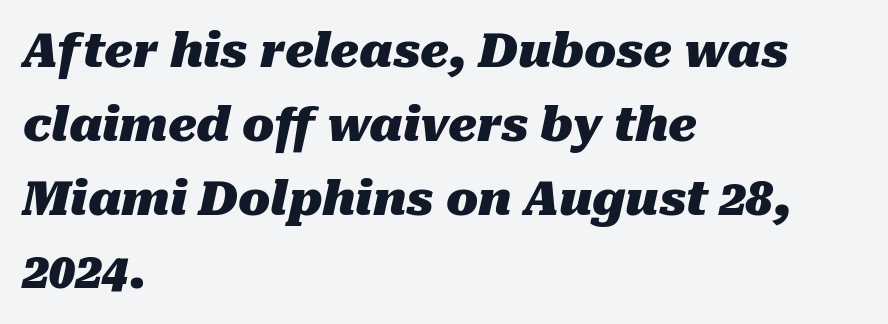
{"italic": "yes", "lean": "right", "slant_degrees": 10, "bold": "yes", "weight": "heavy", "width": "normal", "stroke_contrast": "medium", "x_height": "medium", "monospaced": "no", "underline": "no", "align": "left", "line_spacing": "normal", "line_spacing_ratio": 1.57, "letter_spacing": "normal", "letter_spacing_em": 0.0, "glyph_px": 47}
